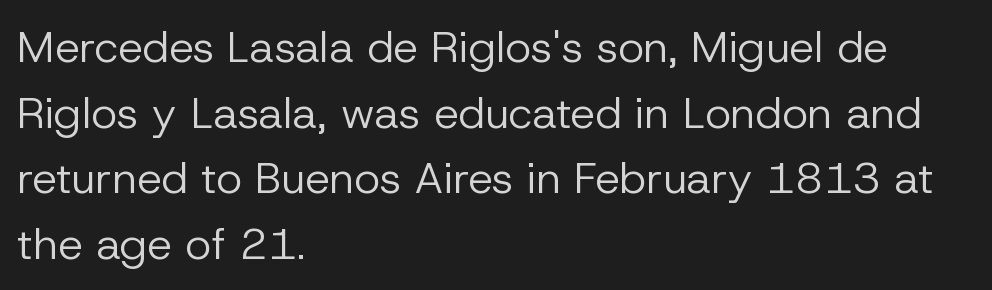
Bare-footed words on every line. The specimen reads as upright at a glance. The typesetter chose a ragged-right arrangement here. The type is set solid horizontally, with unmodified tracking.
